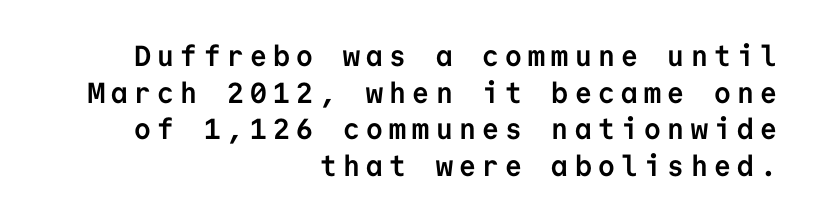
Q: Is the text bold? A: Yes.
Q: Is the text italic (slanted)? A: No, it is upright.
Q: Is the typeface a serif or a sans-serif typeface? A: Sans-serif.
Q: Is the text underlined? A: No.
Q: How is the paragraph aligned? A: Right-aligned.
Q: Is the spacing between letters normal or unusually wide? A: Unusually wide.
Q: Is the spacing between lines tight, normal or loose? A: Normal.
Q: Width (condensed, normal, or wide)? A: Normal.
Q: Stroke contrast? A: Low.
Q: x-height? A: Medium.
Q: Monospaced? A: Yes.
